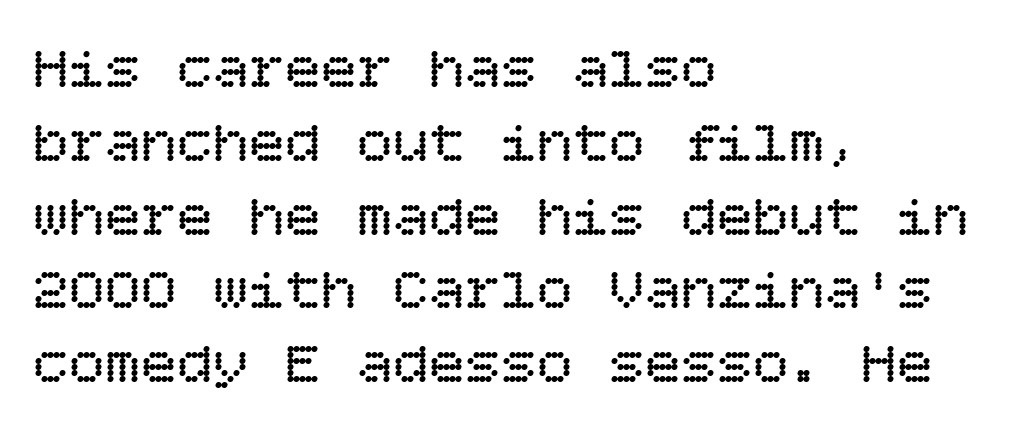
The image shows 60 px regular-weight type, upright; set left-aligned, line spacing 1.23x, normal letter spacing, not underlined; low stroke contrast and a large x-height.
